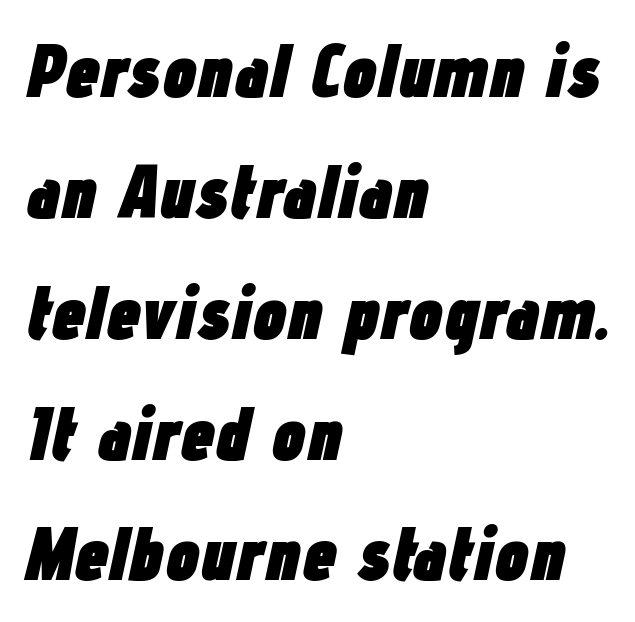
The image shows 76 px heavy, condensed type, italic (leaning right); set left-aligned, normal line spacing (1.59x), normal letter spacing, not underlined; low stroke contrast and a medium x-height.
